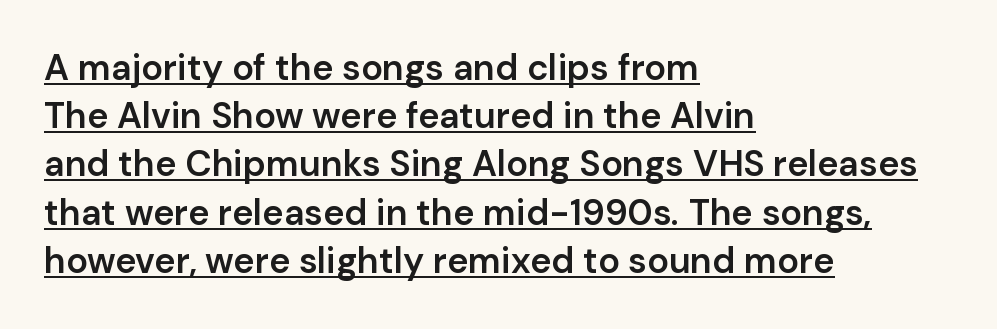
The designer left line spacing at the default. Short note: letters normally spaced. The paragraph shown leans on its left margin. The face used here is proportionally spaced, like ordinary book or web type. Does the lettering tilt? It doesn't — this is upright.
